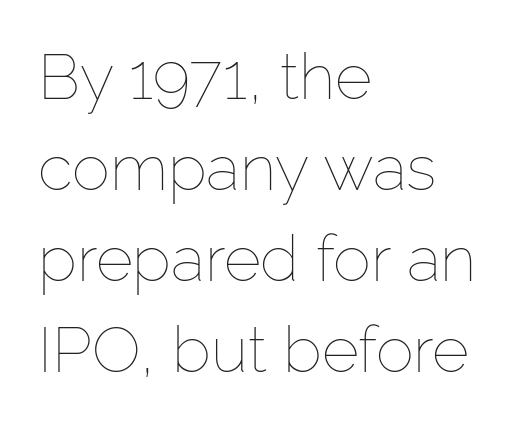
{"italic": "no", "bold": "no", "weight": "thin", "width": "normal", "stroke_contrast": "low", "x_height": "medium", "monospaced": "no", "underline": "no", "align": "left", "line_spacing": "normal", "line_spacing_ratio": 1.42, "letter_spacing": "normal", "letter_spacing_em": 0.0, "glyph_px": 64}
